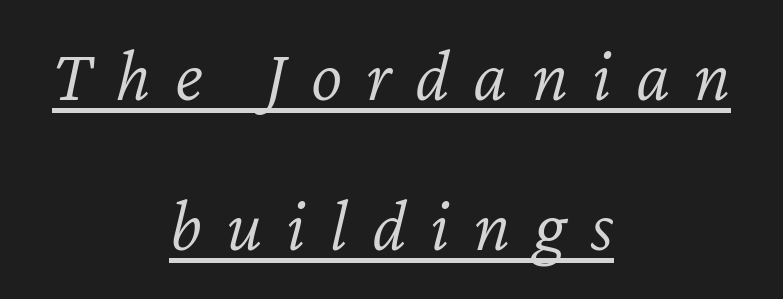
Q: Is the text bold? A: No.
Q: Is the text italic (slanted)? A: Yes, it leans right by about 12 degrees.
Q: Is the text underlined? A: Yes.
Q: How is the paragraph aligned? A: Centered.
Q: Is the spacing between letters normal or unusually wide? A: Unusually wide.
Q: Is the spacing between lines tight, normal or loose? A: Loose.
Q: Width (condensed, normal, or wide)? A: Normal.
Q: Stroke contrast? A: Low.
Q: x-height? A: Medium.
Q: Monospaced? A: No.
